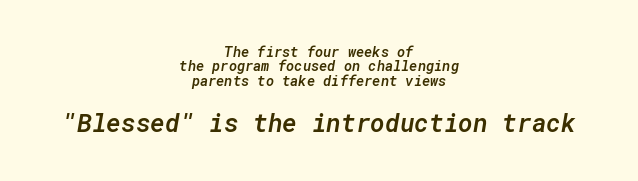
A clean baseline with only descenders dipping below it. Nothing unusual about the tracking: characters are spaced as the font intends. Notice how the passage keeps no hard edge, just a central spine. Larger block? The one below; the one above is distinctly smaller.
